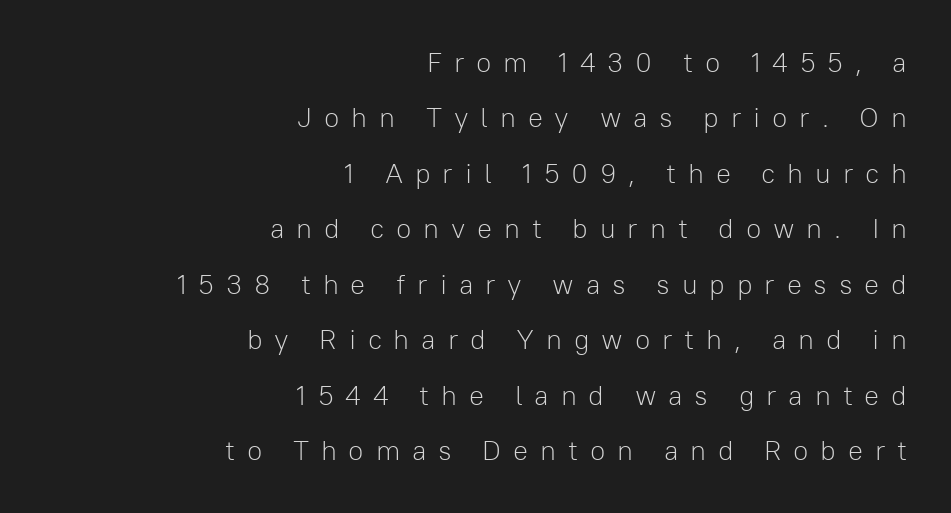
The rendering inserts visible extra space after every character. Any mark beneath the type? The region is blank. Does the type have serifs? No, each stem ends abruptly. These lines stand farther apart than default settings would place them.
